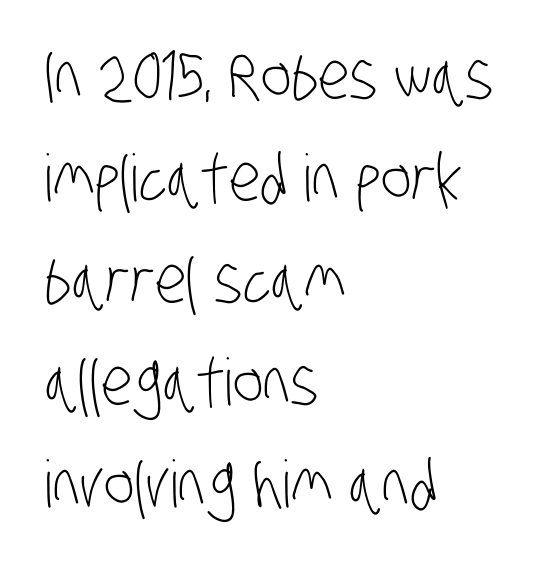
{"serif": "no", "bold": "no", "weight": "light", "width": "condensed", "stroke_contrast": "low", "x_height": "large", "monospaced": "no", "underline": "no", "align": "left", "line_spacing": "normal", "line_spacing_ratio": 1.57, "letter_spacing": "normal", "letter_spacing_em": 0.0, "glyph_px": 65}
